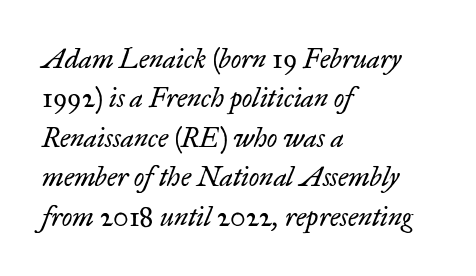
The image shows 27 px text type, italic (leaning right); set left-aligned, normal line spacing (1.46x), normal letter spacing, not underlined.
